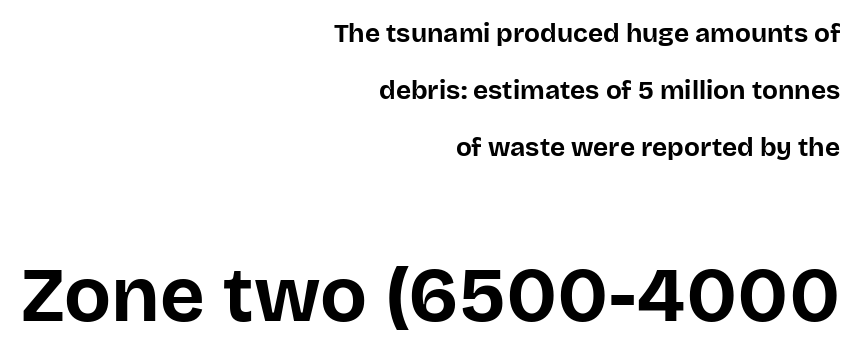
The image shows 77 px bold sans-serif type, upright; set right-aligned, loose line spacing (2.19x), normal letter spacing, not underlined; the second (bottom) block is 2.96x larger; low stroke contrast and a large x-height.
